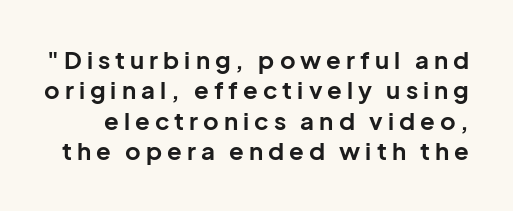
Ordinary non-slanted type is in use. The lines sit at an ordinary, default distance from one another. In terms of weight, the rendering is a true, heavy bold. Unmarked baselines from the first word to the last.
